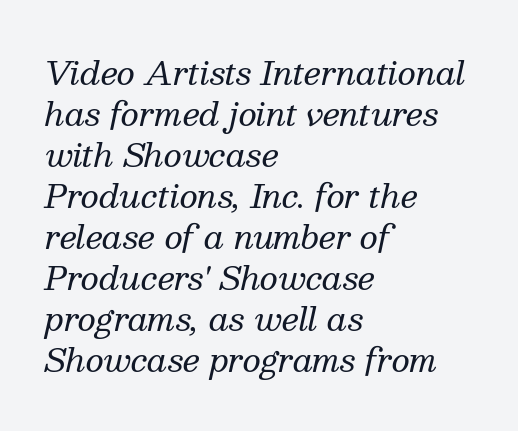
Q: Is the text bold? A: No.
Q: Is the text italic (slanted)? A: Yes, it leans right by about 13 degrees.
Q: Is the typeface a serif or a sans-serif typeface? A: Serif.
Q: Is the text underlined? A: No.
Q: How is the paragraph aligned? A: Left-aligned.
Q: Is the spacing between letters normal or unusually wide? A: Normal.
Q: Is the spacing between lines tight, normal or loose? A: Normal.
Q: Width (condensed, normal, or wide)? A: Normal.
Q: Stroke contrast? A: Medium.
Q: x-height? A: Medium.
Q: Monospaced? A: No.
